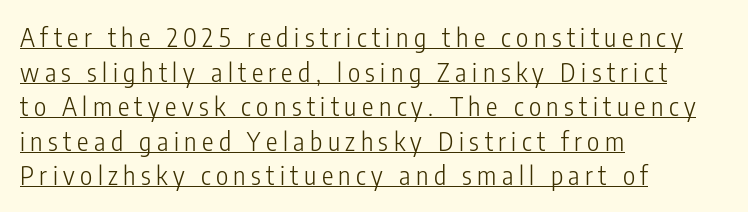
The string is rendered with underlining switched on. Characters remain perfectly vertical along every line. Heaviness? Minimal to ordinary, like unemphasized prose. The lines are quadded left. Notice how descenders clear the ascenders below comfortably — that's standard leading.
